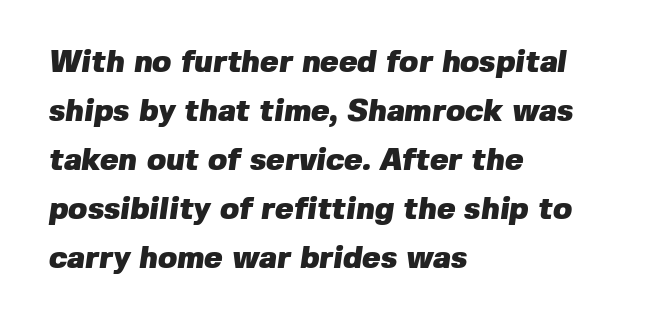
{"serif": "no", "bold": "yes", "weight": "heavy", "width": "normal", "stroke_contrast": "low", "x_height": "medium", "monospaced": "no", "underline": "no", "align": "left", "line_spacing": "normal", "line_spacing_ratio": 1.58, "letter_spacing": "normal", "letter_spacing_em": 0.0, "glyph_px": 31}
